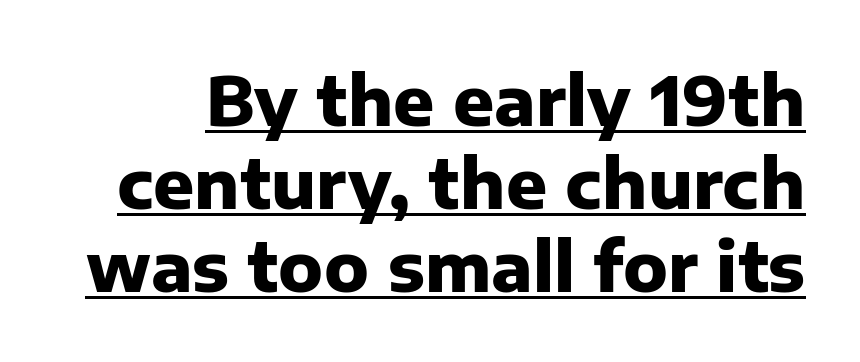
{"serif": "no", "italic": "no", "bold": "yes", "weight": "heavy", "width": "normal", "stroke_contrast": "low", "x_height": "medium", "monospaced": "no", "underline": "yes", "line_spacing_ratio": 1.22, "letter_spacing": "normal", "letter_spacing_em": 0.0, "glyph_px": 68}
